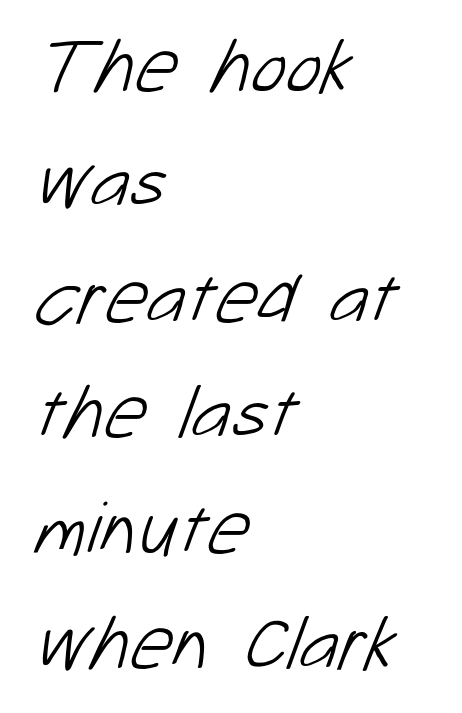
The string is rendered with underlining switched off. The letters look calm and open, with moderate or lighter stems. This block has exactly the height ordinary leading produces. Glyph-to-glyph distance matches everyday printed text. A student would call this left alignment; a typographer would say flush left, rag right. A typesetter would label this face a sans.
